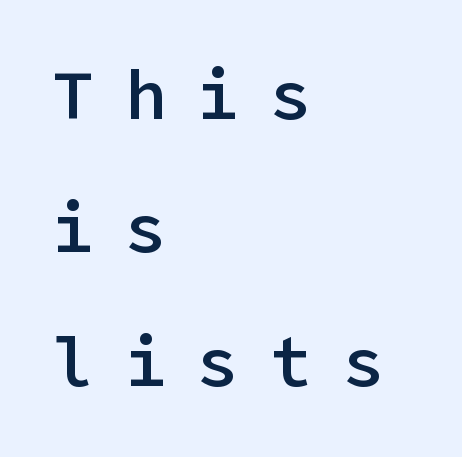
The image shows 68 px semibold sans-serif type, upright; set left-aligned, loose line spacing (1.96x), unusually wide letter spacing (+0.47 em), not underlined; low stroke contrast and a medium x-height.
